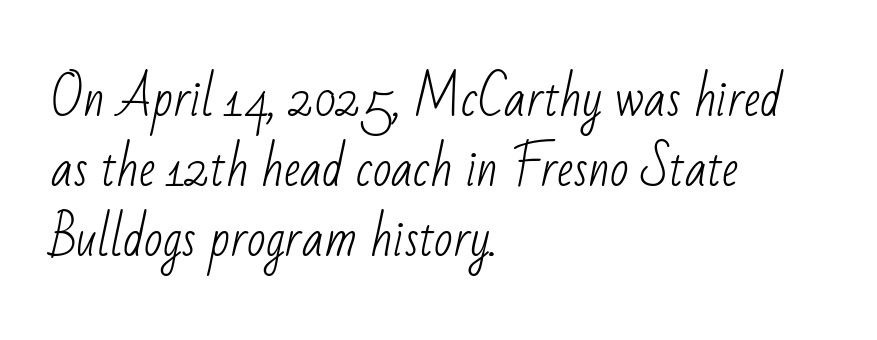
Clear beneath every line of the passage. You could call the tracking neutral — neither tight nor loose. Stem width sits at or under what a default text font uses. Interline gaps are of average width in this sample. Horizontally, the lines are justified to the leading edge only.
